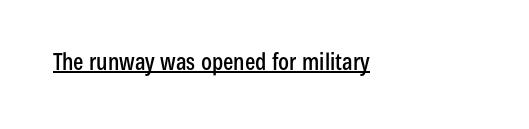
{"italic": "no", "underline": "yes", "align": "left", "letter_spacing": "normal", "letter_spacing_em": 0.0, "glyph_px": 23}
